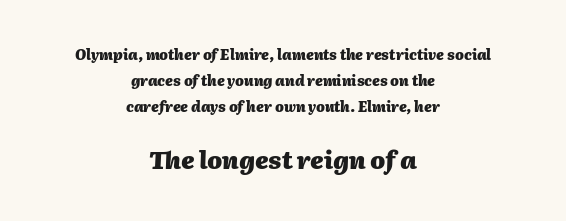
The image shows 24 px bold type, italic (leaning right); set centered, line spacing 1.86x, normal letter spacing, not underlined; the second (bottom) block is 1.71x larger.
